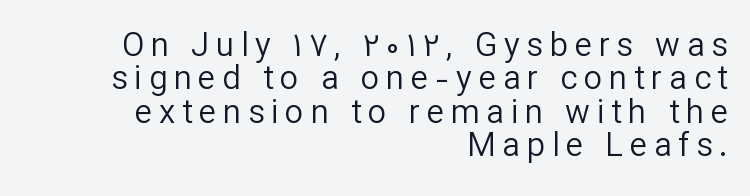
{"serif": "no", "italic": "no", "bold": "no", "weight": "regular", "width": "normal", "stroke_contrast": "low", "x_height": "medium", "monospaced": "no", "underline": "no", "align": "right", "line_spacing": "tight", "line_spacing_ratio": 1.01, "letter_spacing": "wide", "letter_spacing_em": 0.2, "glyph_px": 33}
